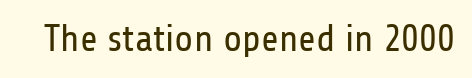
Here the designer chose a conventional face with non-uniform glyph widths. These glyphs show unthickened strokes, regular width or finer. Notice how the stems are strictly vertical — no italics here. You could call the tracking neutral — neither tight nor loose. Descenders are the only things crossing below the line.
